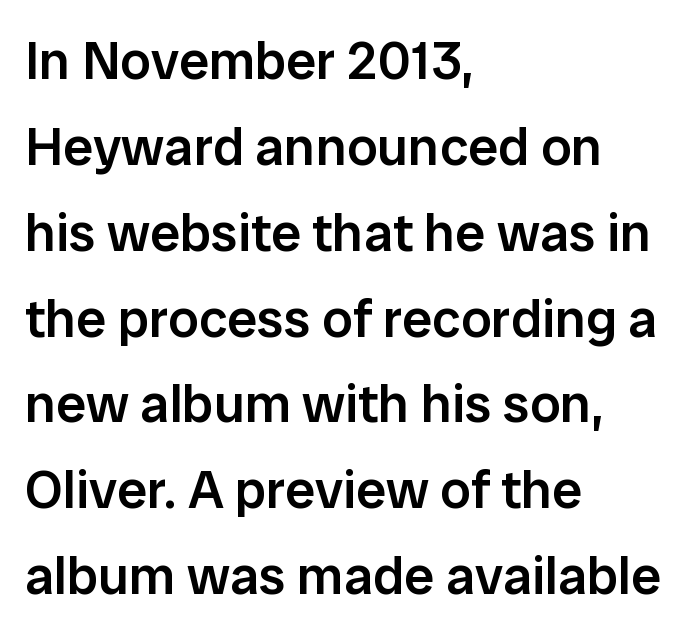
The rendering uses a moderate line-height, typical for paragraphs. One-word summary of the alignment: left. This is roman type, the default non-slanted kind. Glance below the letters and you will spot only blank space.
